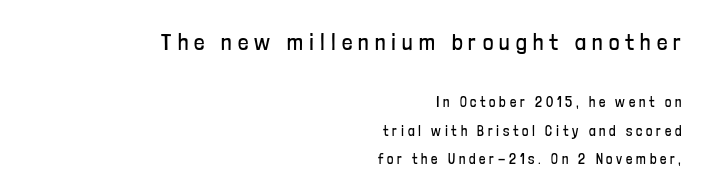
The lettering stays uniformly vertical, giving the passage a roman look. Larger block? The one above; the one below is distinctly smaller. Unbolded letterforms with no extra heft. Students, note that the glyphs here are deliberately spaced far apart. The passage shown stacks its lines with a broad gap.
